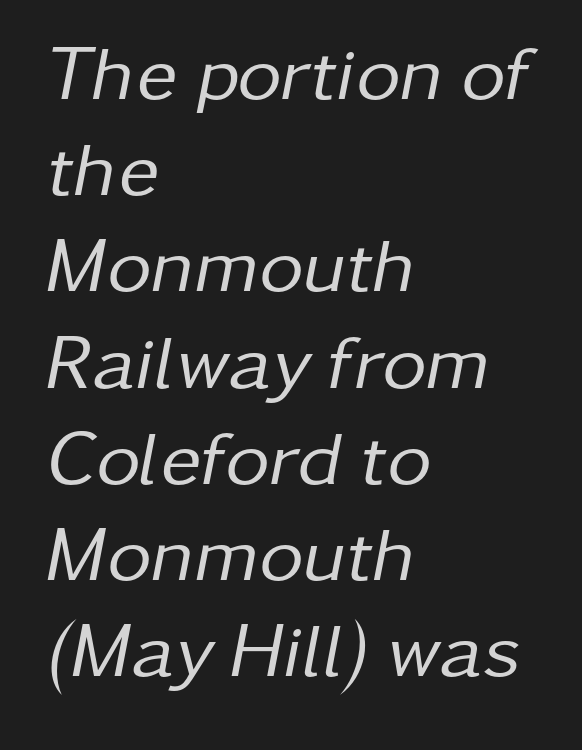
The typeface has the unassuming heft of standard copy or less. Varying glyph widths throughout — classic text-font behaviour. Leftover space on each line is placed entirely after the last word. The font's italic variant was chosen for this text.
